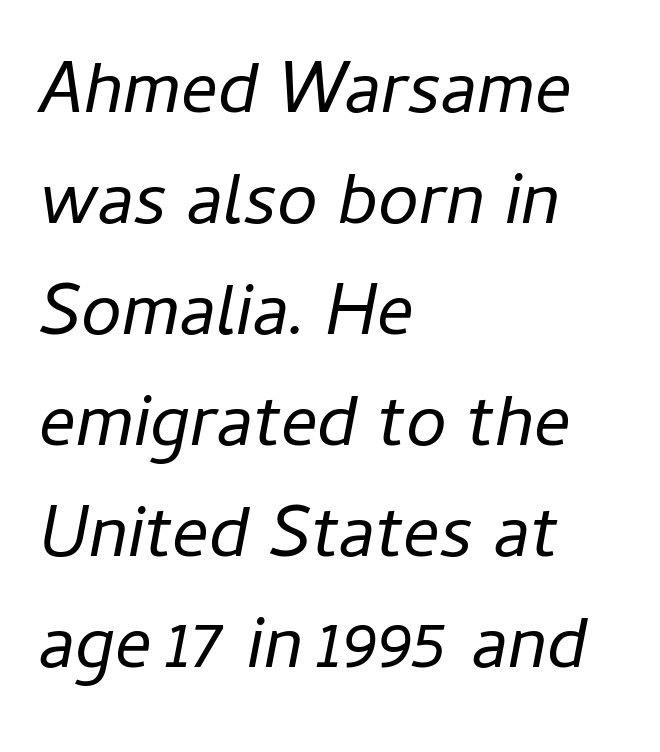
The image shows 73 px regular-weight type, italic (leaning right); set left-aligned, normal line spacing (1.52x), normal letter spacing, not underlined; low stroke contrast and a medium x-height.
